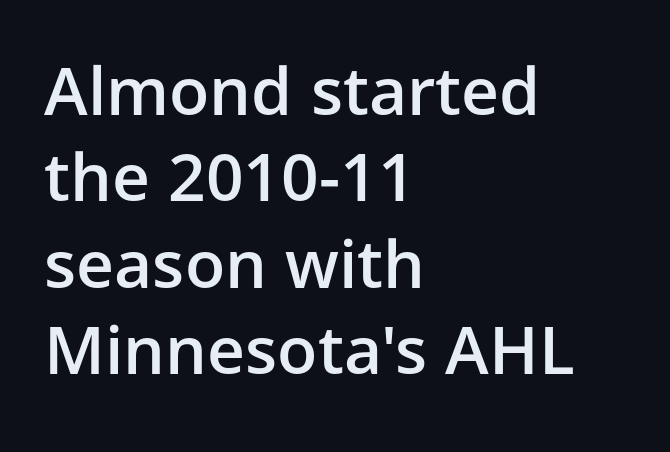
{"serif": "no", "italic": "no", "bold": "semi", "weight": "semibold", "width": "normal", "stroke_contrast": "low", "x_height": "medium", "monospaced": "no", "underline": "no", "align": "left", "line_spacing": "normal", "line_spacing_ratio": 1.31, "letter_spacing": "normal", "letter_spacing_em": 0.0, "glyph_px": 66}
